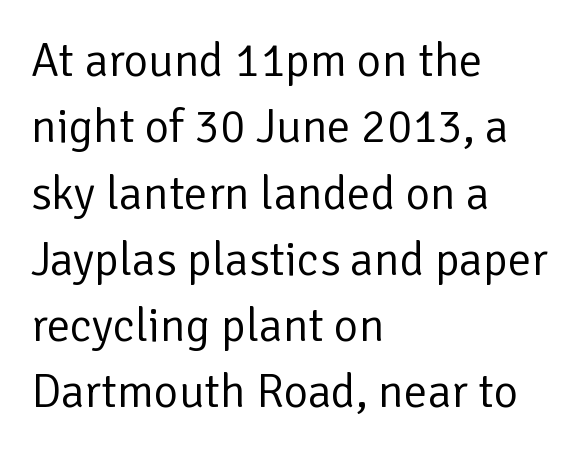
The image shows 47 px regular-weight sans-serif type, upright; set left-aligned, normal line spacing (1.41x), normal letter spacing, not underlined; low stroke contrast and a medium x-height.
